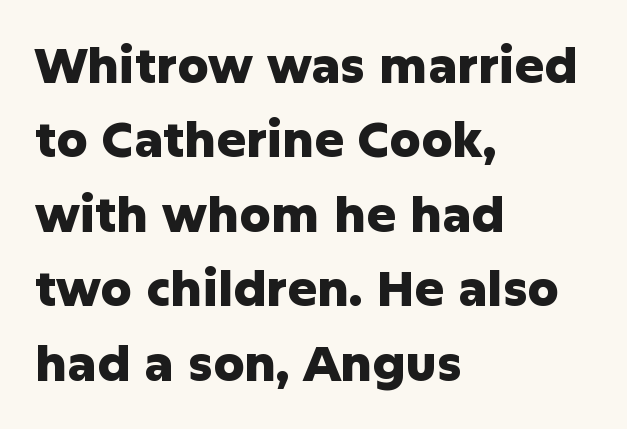
Q: Is the text bold? A: Yes.
Q: Is the text italic (slanted)? A: No, it is upright.
Q: Is the typeface a serif or a sans-serif typeface? A: Sans-serif.
Q: Is the text underlined? A: No.
Q: How is the paragraph aligned? A: Left-aligned.
Q: Is the spacing between letters normal or unusually wide? A: Normal.
Q: Is the spacing between lines tight, normal or loose? A: Normal.
Q: Width (condensed, normal, or wide)? A: Normal.
Q: Stroke contrast? A: Low.
Q: x-height? A: Medium.
Q: Monospaced? A: No.
